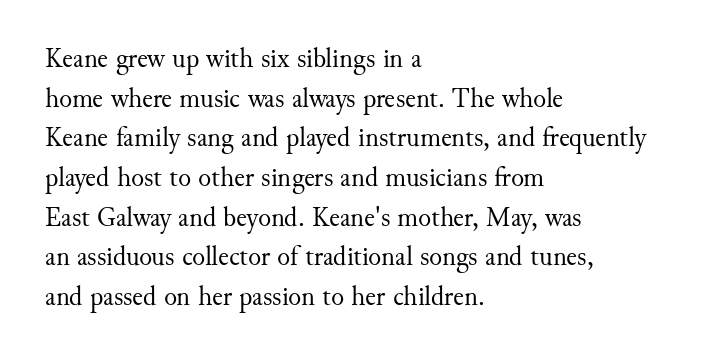
The image shows 27 px text type, upright; set left-aligned, normal line spacing (1.47x), normal letter spacing, not underlined.
